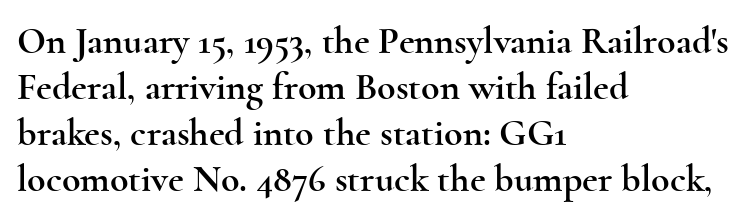
Q: Is the text italic (slanted)? A: No, it is upright.
Q: Is the typeface a serif or a sans-serif typeface? A: Serif.
Q: Is the text underlined? A: No.
Q: How is the paragraph aligned? A: Left-aligned.
Q: Is the spacing between letters normal or unusually wide? A: Normal.
Q: Width (condensed, normal, or wide)? A: Wide.
Q: x-height? A: Small.
Q: Monospaced? A: No.
